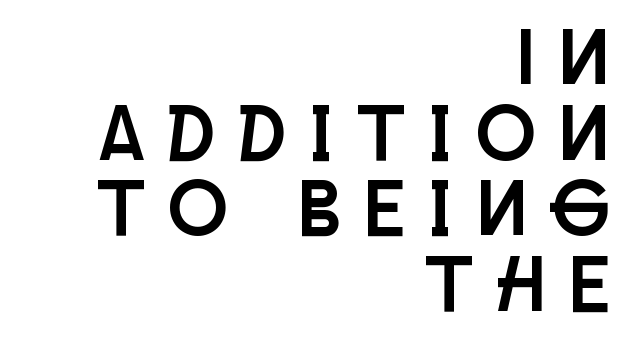
The image shows 78 px condensed sans-serif type, upright; set right-aligned, tight line spacing (0.97x), unusually wide letter spacing (+0.32 em), not underlined; low stroke contrast and a large x-height.
